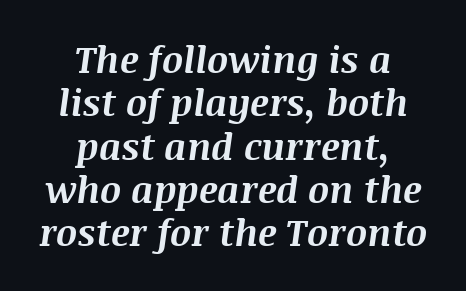
Underline: absent. Think of a printed novel: that variable character pitch is what you see here. Chunky letters — that's bold for sure. The typesetter chose a symmetrical, centered arrangement here.
